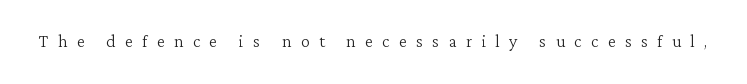
The image shows 23 px text type, upright; set unusually wide letter spacing (+0.4 em), not underlined.
